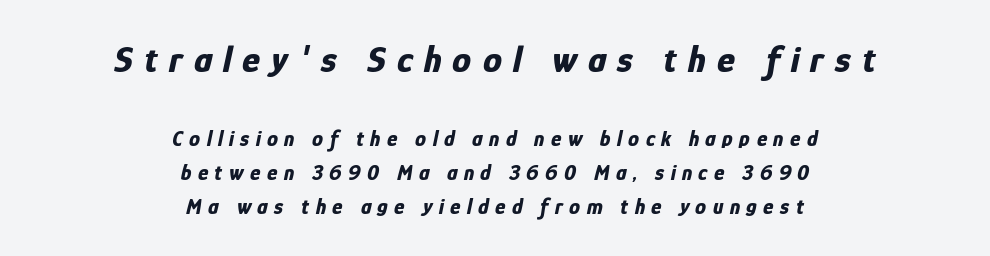
Q: Is the text bold? A: Yes.
Q: Is the text italic (slanted)? A: Yes, it leans right by about 12 degrees.
Q: Is the text underlined? A: No.
Q: How is the paragraph aligned? A: Centered.
Q: Is the spacing between letters normal or unusually wide? A: Unusually wide.
Q: Is the spacing between lines tight, normal or loose? A: Normal.
Q: Which block of text is set in a larger size, the first (top) or the second (bottom)? A: The first (top) one.
Q: Width (condensed, normal, or wide)? A: Condensed.
Q: Stroke contrast? A: Low.
Q: x-height? A: Medium.
Q: Monospaced? A: No.
